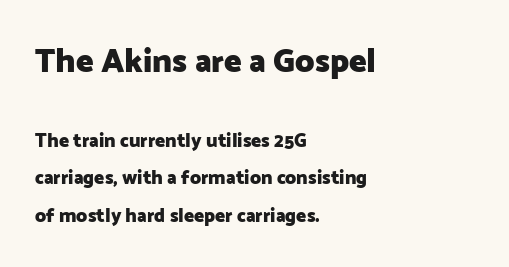
Large over small — that's the arrangement of the two blocks here. Weight check: bold — yes, fully. Each letter's strokes conclude bluntly, with no projecting serifs. Designer's note — italics off, roman on. This rendering uses left alignment, leaving the right contour irregular.
